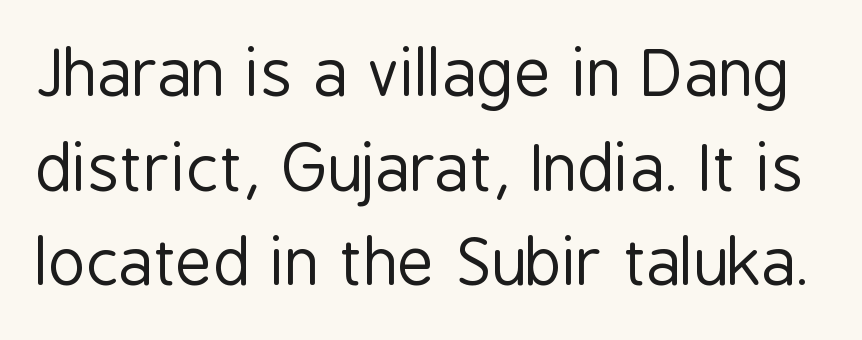
The typesetting does not lean heavy: it is not bold. How would I describe the line gaps? Plain and ordinary. Serif or sans? Sans — the stroke terminals are bare. Look at the tracking — it's just the regular setting, nothing added. Proportional: the letters do not fall into vertical columns. This rendering features lettering with no underline.
